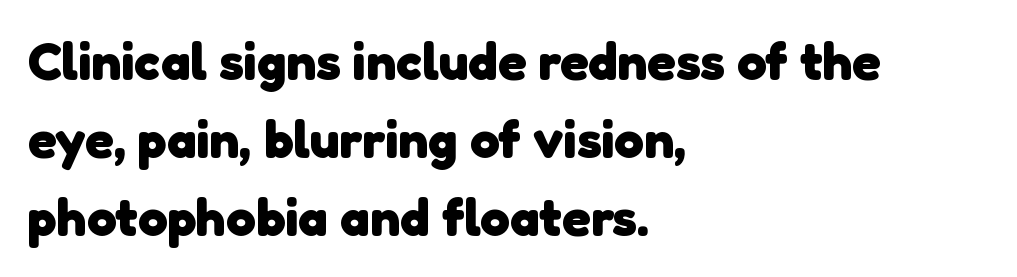
Q: Is the text bold? A: Yes.
Q: Is the typeface a serif or a sans-serif typeface? A: Sans-serif.
Q: Is the text underlined? A: No.
Q: How is the paragraph aligned? A: Left-aligned.
Q: Is the spacing between letters normal or unusually wide? A: Normal.
Q: Is the spacing between lines tight, normal or loose? A: Normal.
Q: Width (condensed, normal, or wide)? A: Normal.
Q: Stroke contrast? A: Low.
Q: x-height? A: Medium.
Q: Monospaced? A: No.
